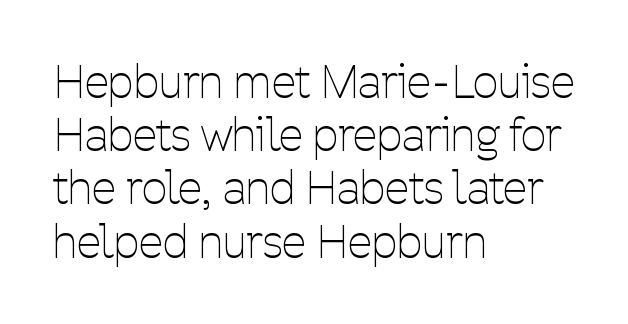
{"serif": "no", "italic": "no", "bold": "no", "weight": "thin", "width": "condensed", "stroke_contrast": "low", "x_height": "medium", "monospaced": "no", "underline": "no", "align": "left", "line_spacing_ratio": 1.21, "letter_spacing": "normal", "letter_spacing_em": 0.0, "glyph_px": 44}
